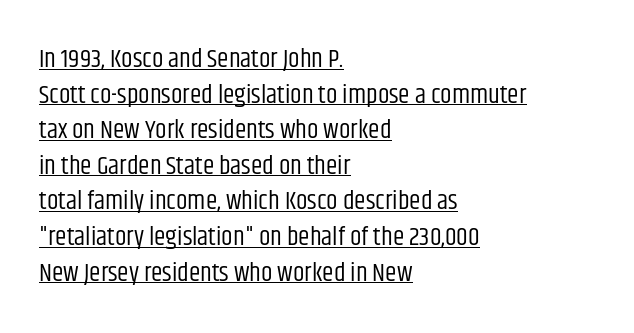
The image shows 26 px text type, upright; set left-aligned, normal line spacing (1.37x), normal letter spacing, underlined.
